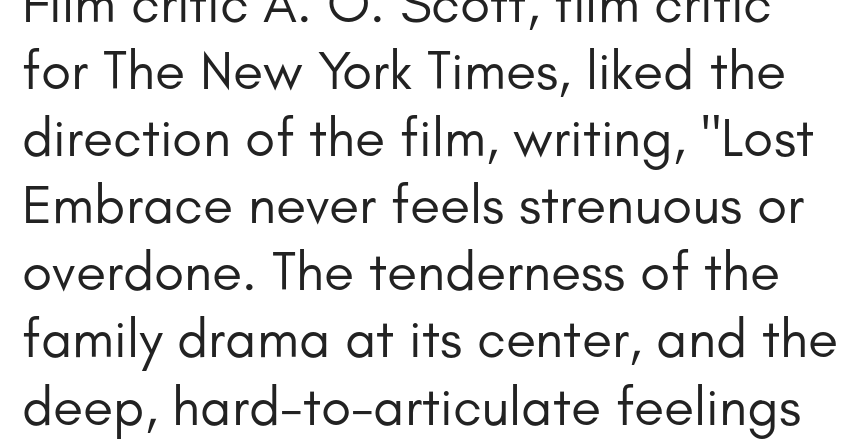
The image shows 55 px regular-weight sans-serif type, upright; set line spacing 1.22x, normal letter spacing, not underlined; low stroke contrast and a small x-height.
